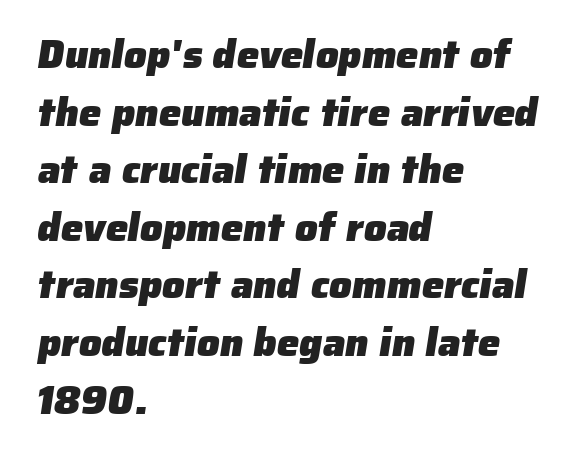
These lines are composed in type without serifs. The letters are bold, with thick, heavy strokes. Proportional: the letters do not fall into vertical columns. Descenders hang freely into open space. Teacher's note: observe the even left margin — that is flush-left alignment. A typesetter would call this zero additional tracking.
